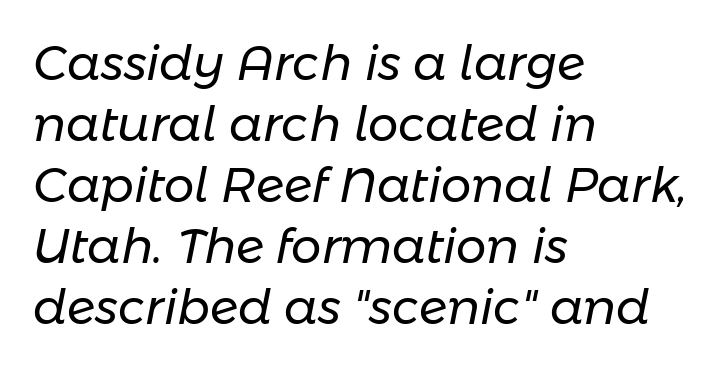
Successive baselines arrive at the customary interval. Type without underlining. Is this a heavy cut? Hardly; it is regular or lighter. It's the slanting kind of type. Students, note that the glyphs here touch the page at normal intervals. One-word summary of the alignment: left.
